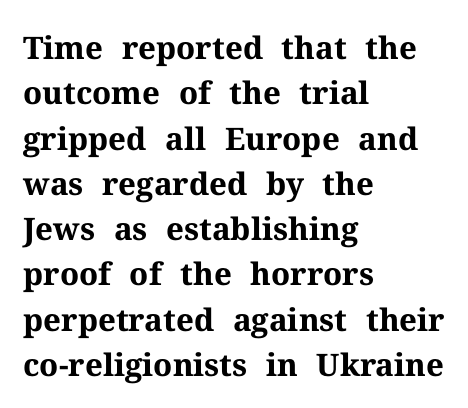
The image shows 31 px bold serif type, upright; set left-aligned, normal line spacing (1.46x), normal letter spacing, not underlined; medium stroke contrast and a medium x-height.
